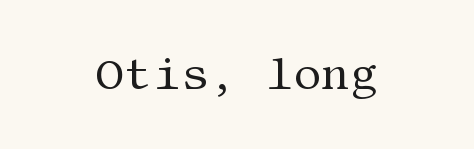
There is no visible air inserted between adjacent glyphs. This rendering uses center alignment, leaving both contours irregular but symmetric. On a weight scale, this lands at 450 or below. The lettering holds an erect, upright posture throughout. Lines of text with bare space underneath. The letters carry serifs — small finishing strokes at the ends of their stems.
